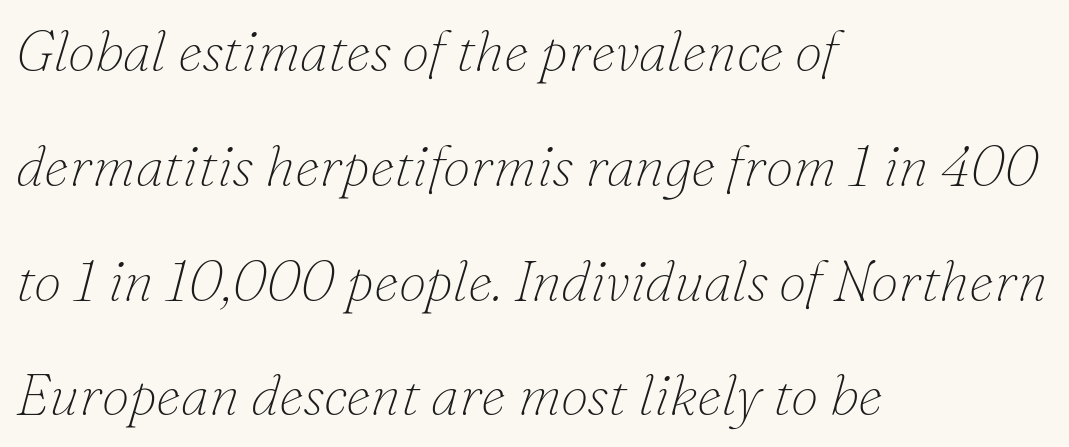
The font is comparable to plain body text, perhaps lighter. The typography opts for an oblique posture over an upright one. Here the designer chose a conventional face with non-uniform glyph widths. Serifs: yes, visible at the terminals of the letterforms.
